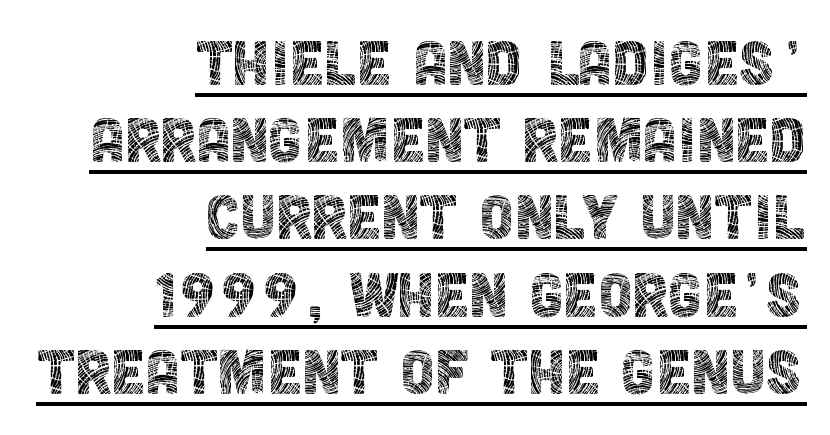
{"serif": "no", "italic": "no", "bold": "no", "weight": "thin", "width": "condensed", "x_height": "large", "monospaced": "no", "underline": "yes", "align": "right", "line_spacing": "tight", "line_spacing_ratio": 0.99, "letter_spacing": "normal", "letter_spacing_em": 0.0, "glyph_px": 78}
